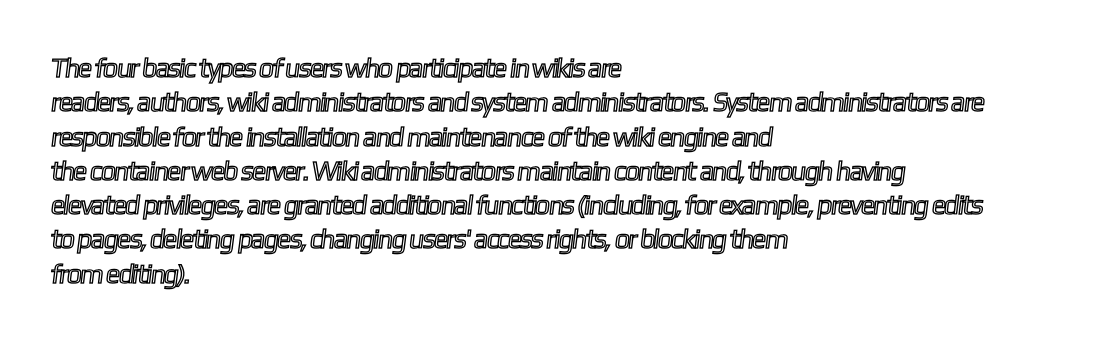
The image shows 27 px text type; set left-aligned, normal line spacing (1.27x), normal letter spacing, not underlined.
